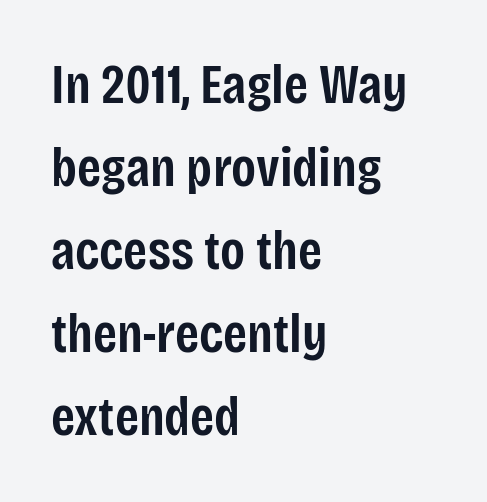
Q: Is the text bold? A: Semi-bold.
Q: Is the text italic (slanted)? A: No, it is upright.
Q: Is the typeface a serif or a sans-serif typeface? A: Sans-serif.
Q: Is the text underlined? A: No.
Q: How is the paragraph aligned? A: Left-aligned.
Q: Is the spacing between letters normal or unusually wide? A: Normal.
Q: Is the spacing between lines tight, normal or loose? A: Normal.
Q: Width (condensed, normal, or wide)? A: Condensed.
Q: Stroke contrast? A: Low.
Q: x-height? A: Large.
Q: Monospaced? A: No.
